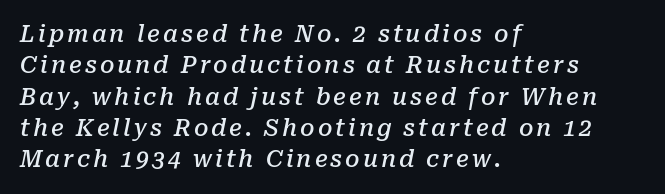
The image shows 23 px text type, italic (leaning right); set left-aligned, normal line spacing (1.36x), not underlined.
